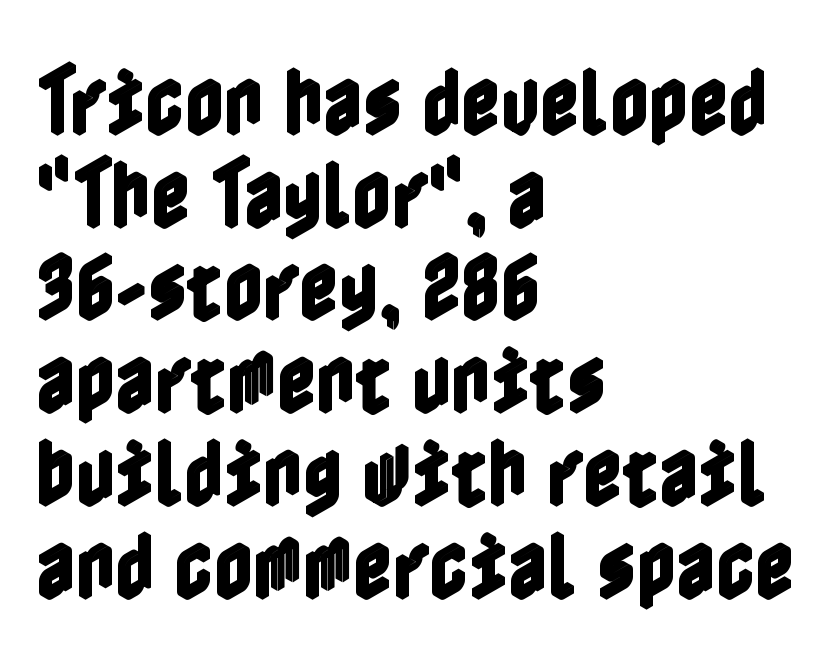
Look at the tracking — it's just the regular setting, nothing added. Each line starts at the same left margin while the right side varies. It's the straight-up-and-down kind of type. A clean baseline with only descenders dipping below it.
